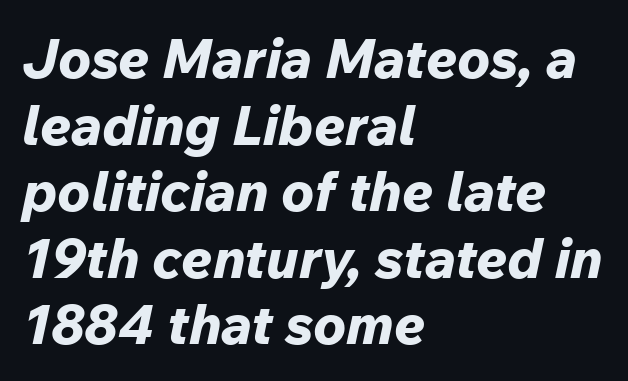
This sample uses plain, unmodified letter spacing. One-word summary of the alignment: left. These lines were composed using italics. Varying glyph widths throughout — classic text-font behaviour. Letters rest on an invisible, unmarked baseline. The strokes are fattened all the way to bold.
